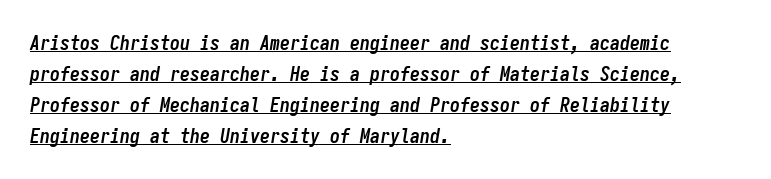
{"italic": "yes", "lean": "right", "slant_degrees": 9, "bold": "yes", "underline": "yes", "align": "left", "line_spacing": "normal", "line_spacing_ratio": 1.55, "letter_spacing": "normal", "letter_spacing_em": 0.0, "glyph_px": 20}
